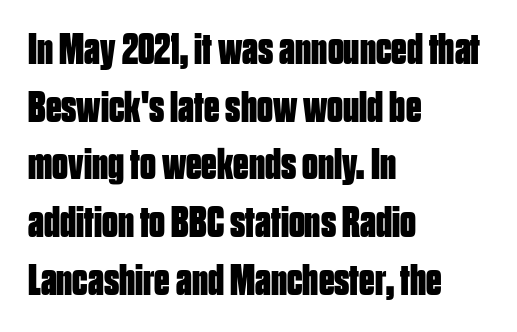
Q: Is the text bold? A: Yes.
Q: Is the text italic (slanted)? A: No, it is upright.
Q: Is the typeface a serif or a sans-serif typeface? A: Sans-serif.
Q: Is the text underlined? A: No.
Q: How is the paragraph aligned? A: Left-aligned.
Q: Is the spacing between letters normal or unusually wide? A: Normal.
Q: Is the spacing between lines tight, normal or loose? A: Normal.
Q: Width (condensed, normal, or wide)? A: Condensed.
Q: Stroke contrast? A: Low.
Q: x-height? A: Large.
Q: Monospaced? A: No.
